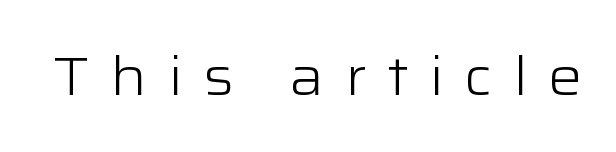
Q: Is the text bold? A: No.
Q: Is the text italic (slanted)? A: No, it is upright.
Q: Is the typeface a serif or a sans-serif typeface? A: Sans-serif.
Q: Is the text underlined? A: No.
Q: Is the spacing between letters normal or unusually wide? A: Unusually wide.
Q: Width (condensed, normal, or wide)? A: Wide.
Q: Stroke contrast? A: Low.
Q: x-height? A: Medium.
Q: Monospaced? A: No.
